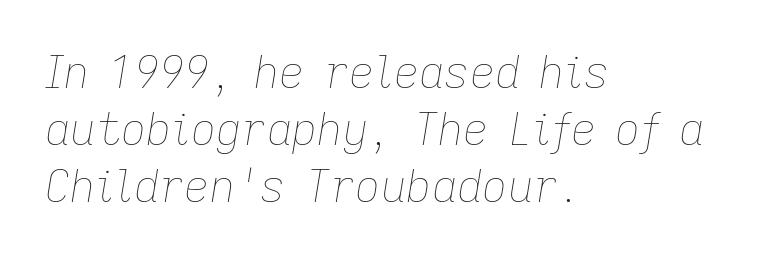
Each letter keeps its own natural width here, so spacing adapts to shape. A quiet, ordinary-to-light weight characterises the typeface. The leading is moderate, giving the passage an even texture. Notice how the stems are inclined rather than vertical — that's the hallmark of italics.
